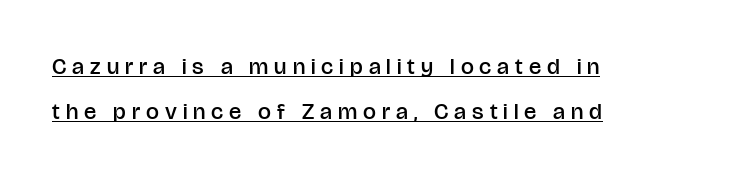
Q: Is the text bold? A: Semi-bold.
Q: Is the text italic (slanted)? A: No, it is upright.
Q: Is the text underlined? A: Yes.
Q: How is the paragraph aligned? A: Left-aligned.
Q: Is the spacing between letters normal or unusually wide? A: Unusually wide.
Q: Is the spacing between lines tight, normal or loose? A: Loose.
